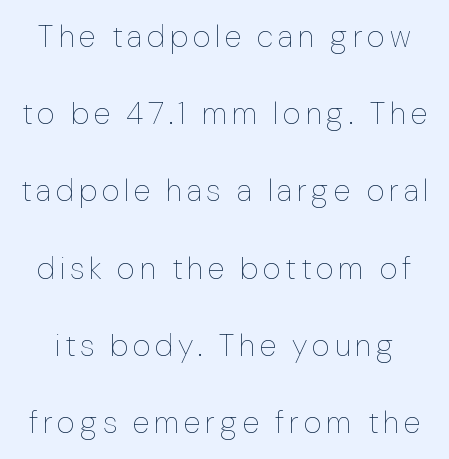
The image shows 31 px thin type, upright; set loose line spacing (2.49x), not underlined; low stroke contrast and a medium x-height.
